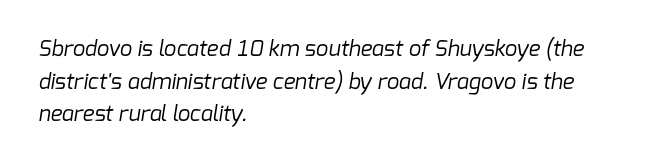
The image shows 22 px text type; set left-aligned, normal line spacing (1.48x), normal letter spacing, not underlined.
